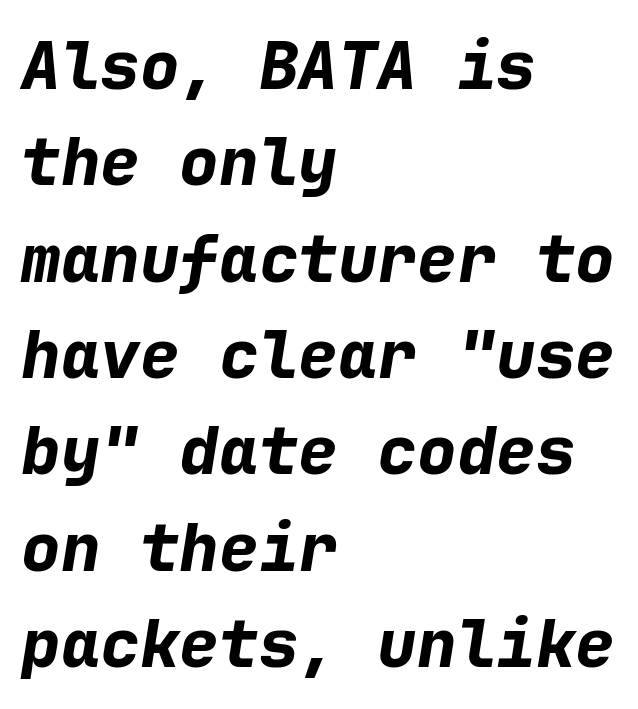
The specimen reads as italic at a glance. Regular leading. Typographic density is high because the face is bold. Think of a typewriter: that constant character pitch is what you see here.
